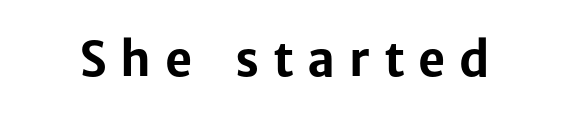
The glyphs have the mass of a bold cut. Posture: vertical. The specimen omits any rule beneath the text block's lines. A typesetter would call this heavily tracked-out type. Stroke terminals: plain, sans-serif.
